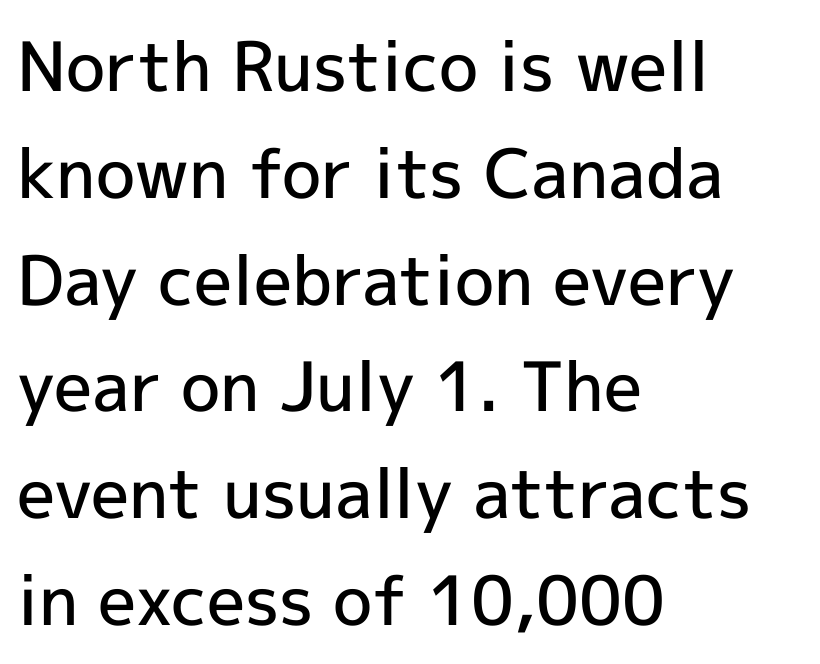
{"serif": "no", "italic": "no", "bold": "semi", "weight": "semibold", "width": "normal", "x_height": "medium", "monospaced": "no", "underline": "no", "align": "left", "line_spacing": "normal", "line_spacing_ratio": 1.57, "letter_spacing": "normal", "letter_spacing_em": 0.0, "glyph_px": 68}
